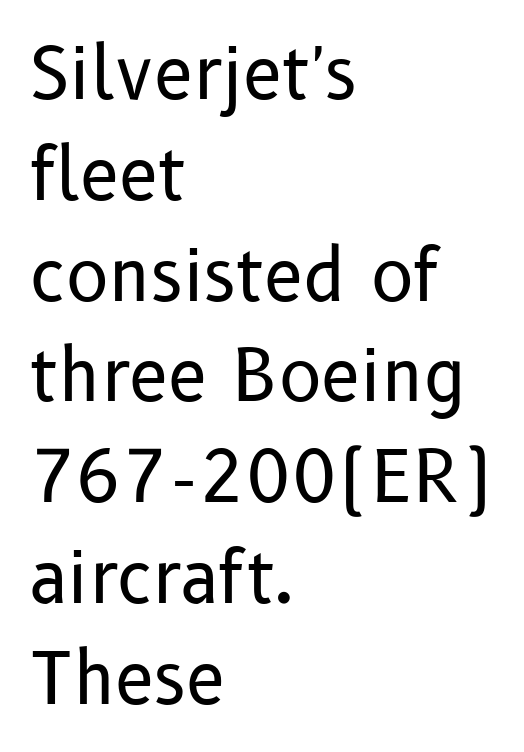
{"serif": "no", "italic": "no", "bold": "no", "weight": "regular", "width": "normal", "stroke_contrast": "low", "x_height": "medium", "monospaced": "no", "underline": "no", "align": "left", "line_spacing": "normal", "line_spacing_ratio": 1.42, "letter_spacing": "normal", "letter_spacing_em": 0.0, "glyph_px": 71}
